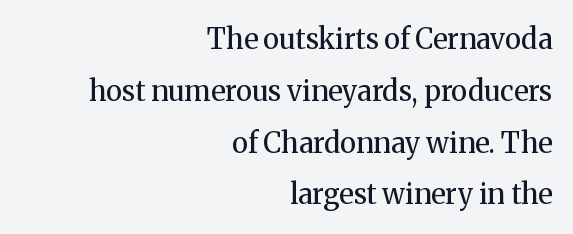
The paragraph has a hard right edge and a soft left edge. Bare-footed words on every line. Vertical strokes here are truly vertical. The face used here is seriffed, in the tradition of book romans.
